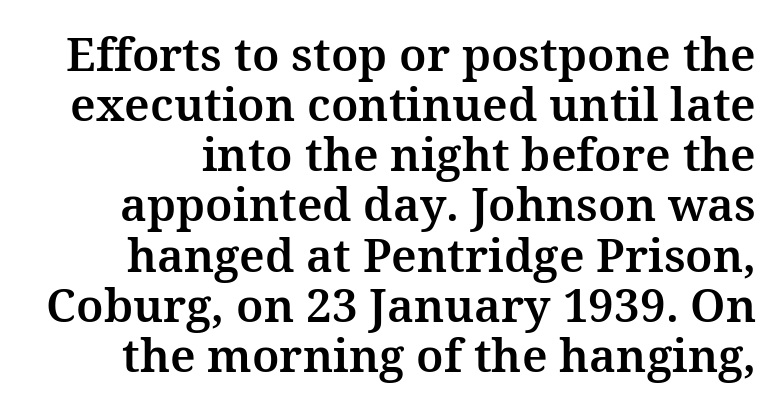
{"serif": "yes", "italic": "no", "width": "normal", "stroke_contrast": "medium", "x_height": "medium", "monospaced": "no", "underline": "no", "line_spacing": "tight", "line_spacing_ratio": 1.09, "letter_spacing": "normal", "letter_spacing_em": 0.0, "glyph_px": 46}
